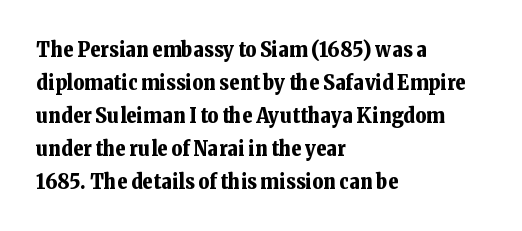
The image shows 21 px bold type, upright; set left-aligned, normal line spacing (1.57x), normal letter spacing, not underlined.
